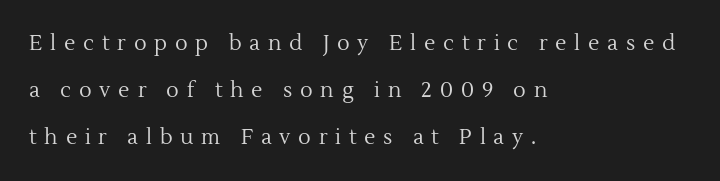
{"italic": "no", "bold": "no", "underline": "no", "align": "left", "line_spacing": "loose", "line_spacing_ratio": 2.24, "letter_spacing": "wide", "letter_spacing_em": 0.37, "glyph_px": 21}
